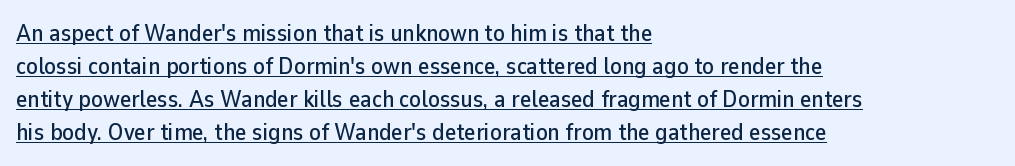
The lettering holds an erect, upright posture throughout. Caption: standard tracking, unaltered. The rendering uses the underline text-decoration. Line starts are locked; line ends wander. The designer left line spacing at the default.
